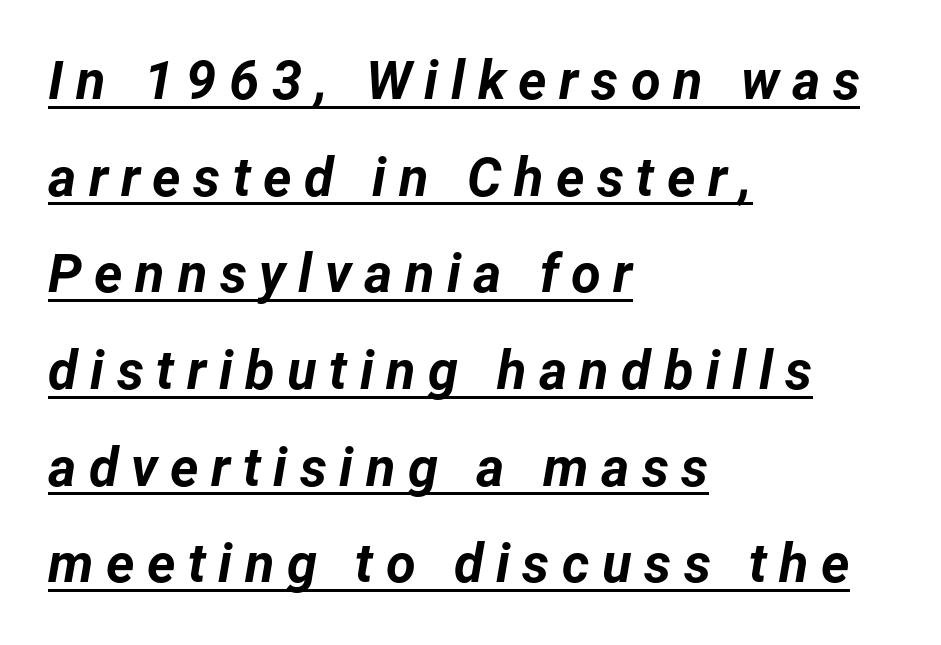
Typeset ragged right — the left edge is the straight one. Note the varied advance widths — an 'i' is clearly narrower than an 'm'. Slanted lettering throughout. Someone cranked the tracking dial way up on this one.
